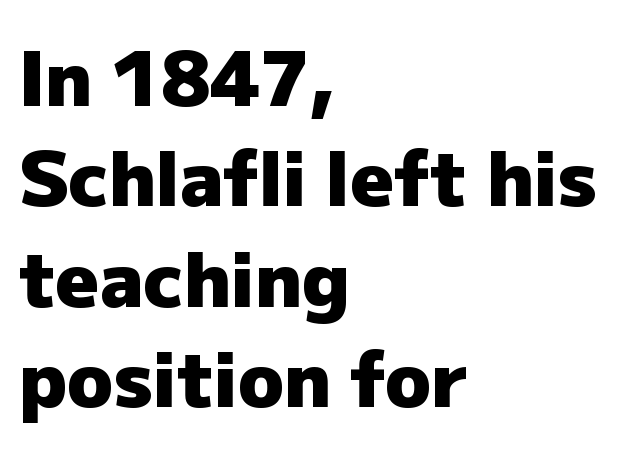
The image shows 75 px heavy sans-serif type, upright; set left-aligned, normal line spacing (1.34x), normal letter spacing, not underlined; low stroke contrast and a medium x-height.
